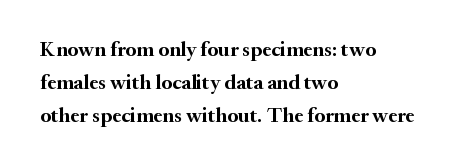
{"italic": "no", "bold": "yes", "underline": "no", "align": "left", "line_spacing": "normal", "line_spacing_ratio": 1.57, "letter_spacing": "normal", "letter_spacing_em": 0.0, "glyph_px": 21}
